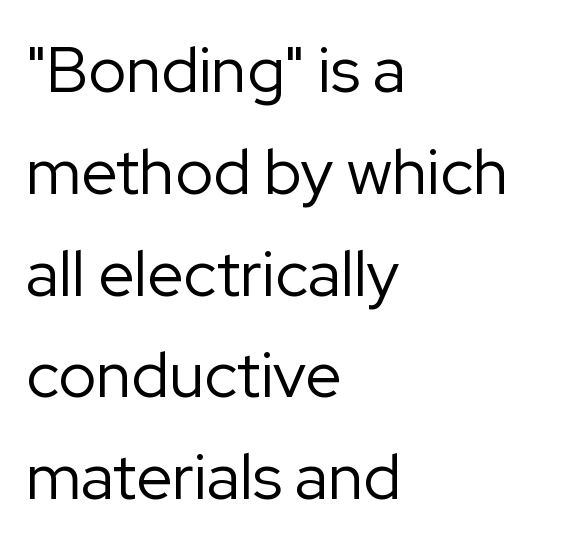
The image shows 64 px regular-weight sans-serif type, upright; set left-aligned, normal line spacing (1.59x), normal letter spacing, not underlined; low stroke contrast and a medium x-height.
